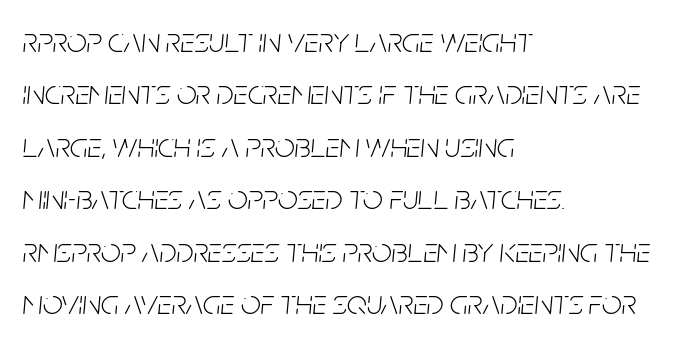
Q: Is the text bold? A: No.
Q: Is the text italic (slanted)? A: Yes, it leans right by about 5 degrees.
Q: Is the text underlined? A: No.
Q: How is the paragraph aligned? A: Left-aligned.
Q: Is the spacing between letters normal or unusually wide? A: Normal.
Q: Is the spacing between lines tight, normal or loose? A: Normal.
Q: Width (condensed, normal, or wide)? A: Condensed.
Q: Stroke contrast? A: Low.
Q: x-height? A: Large.
Q: Monospaced? A: No.
